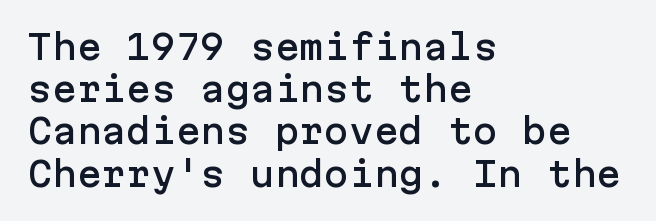
The image shows 33 px sans-serif type, upright; set left-aligned, normal line spacing (1.28x), normal letter spacing, not underlined; low stroke contrast and a medium x-height.
